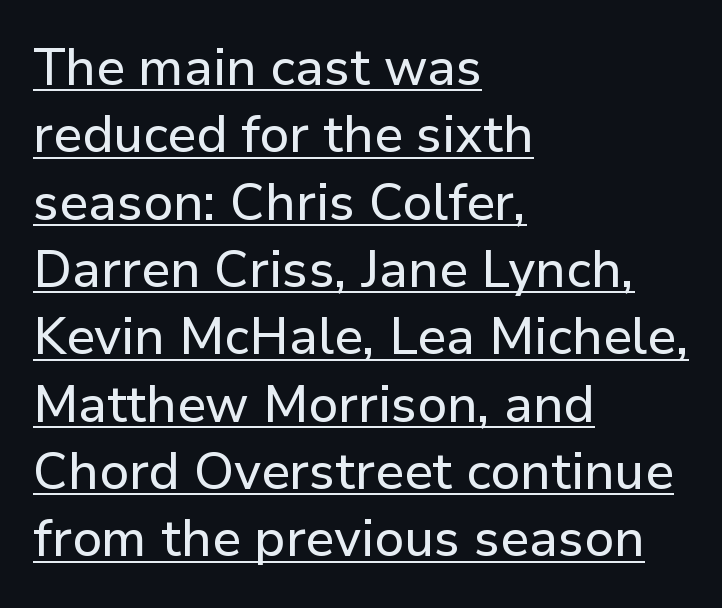
The image shows 51 px sans-serif type, upright; set left-aligned, normal line spacing (1.32x), normal letter spacing, underlined; low stroke contrast and a medium x-height.
